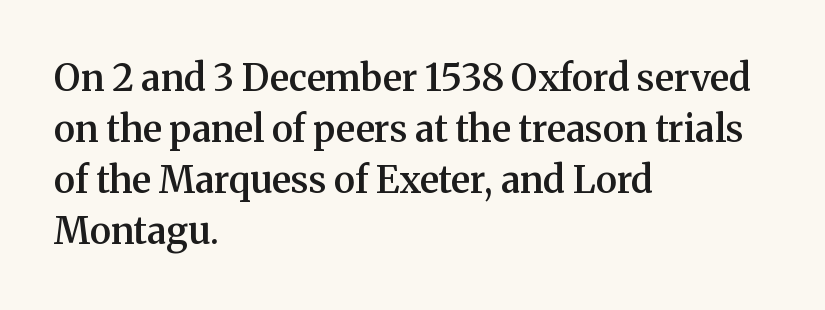
Each word holds together tightly as a unit, with standard inter-letter gaps. How would I describe the line gaps? Plain and ordinary. The text block is weighted toward the left margin, trailing off unevenly rightward. This sample uses an upright cut, with every glyph sitting square on the baseline. Typesetter's note: demi weight, one step under bold. These lines are rendered in a variable-pitch font.
